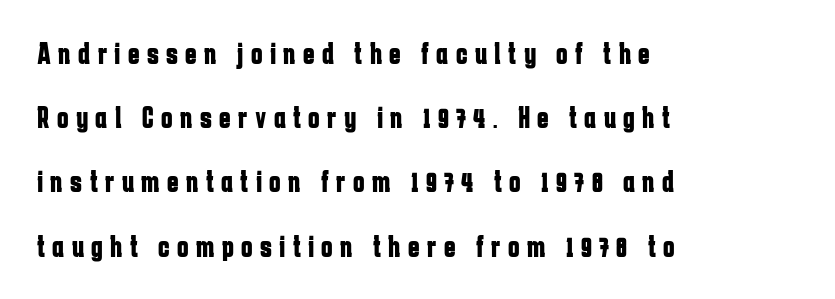
Q: Is the text bold? A: Yes.
Q: Is the text italic (slanted)? A: No, it is upright.
Q: Is the typeface a serif or a sans-serif typeface? A: Sans-serif.
Q: Is the text underlined? A: No.
Q: How is the paragraph aligned? A: Left-aligned.
Q: Is the spacing between letters normal or unusually wide? A: Unusually wide.
Q: Is the spacing between lines tight, normal or loose? A: Loose.
Q: Width (condensed, normal, or wide)? A: Condensed.
Q: Stroke contrast? A: Low.
Q: x-height? A: Medium.
Q: Monospaced? A: No.
